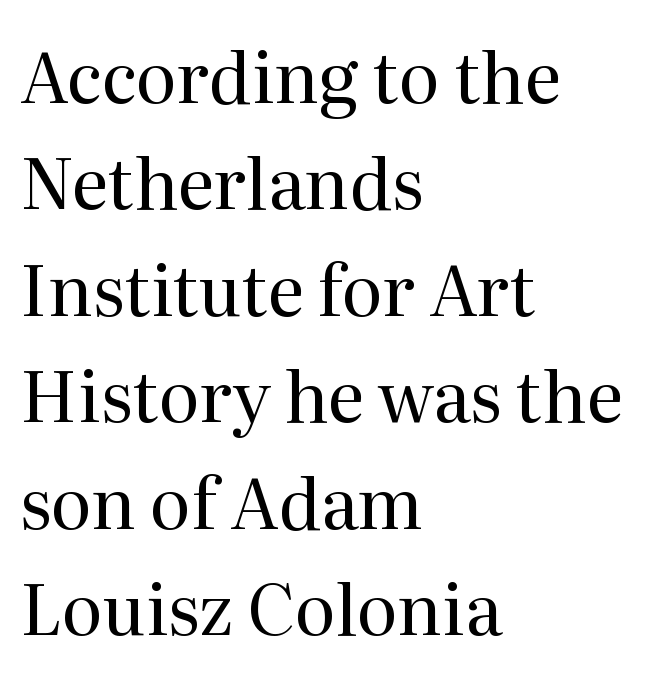
Q: Is the text bold? A: No.
Q: Is the text italic (slanted)? A: No, it is upright.
Q: Is the typeface a serif or a sans-serif typeface? A: Serif.
Q: Is the text underlined? A: No.
Q: How is the paragraph aligned? A: Left-aligned.
Q: Is the spacing between letters normal or unusually wide? A: Normal.
Q: Is the spacing between lines tight, normal or loose? A: Normal.
Q: Width (condensed, normal, or wide)? A: Normal.
Q: Stroke contrast? A: Medium.
Q: x-height? A: Medium.
Q: Monospaced? A: No.
